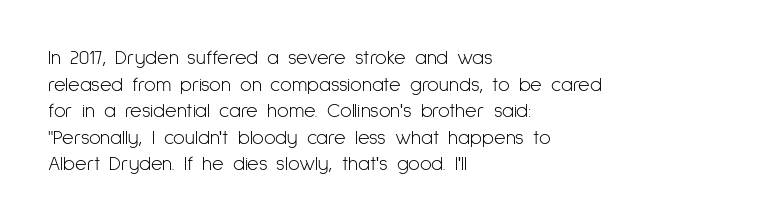
Q: Is the text bold? A: No.
Q: Is the text italic (slanted)? A: No, it is upright.
Q: Is the text underlined? A: No.
Q: How is the paragraph aligned? A: Left-aligned.
Q: Is the spacing between letters normal or unusually wide? A: Normal.
Q: Is the spacing between lines tight, normal or loose? A: Normal.
